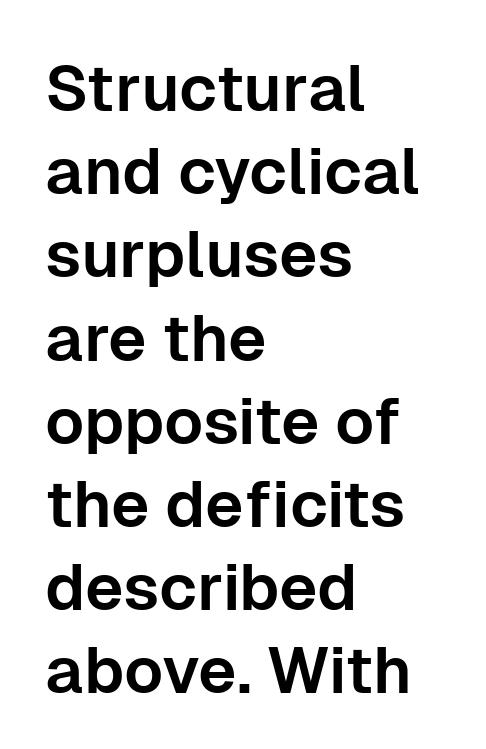
The image shows 65 px sans-serif type, upright; set left-aligned, normal line spacing (1.28x), normal letter spacing, not underlined; low stroke contrast and a medium x-height.
